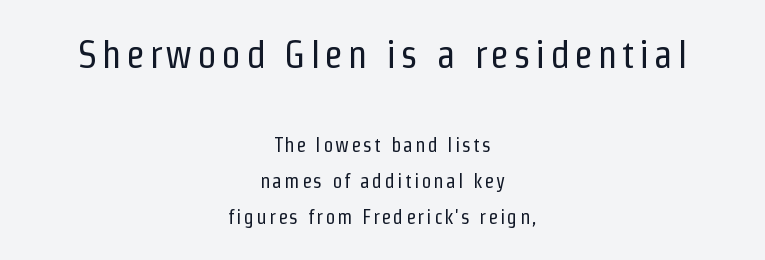
{"serif": "no", "italic": "no", "bold": "no", "weight": "regular", "width": "condensed", "stroke_contrast": "low", "x_height": "medium", "monospaced": "no", "underline": "no", "align": "center", "line_spacing_ratio": 1.79, "larger_block": "first", "size_ratio": 1.95, "glyph_px": 39}
